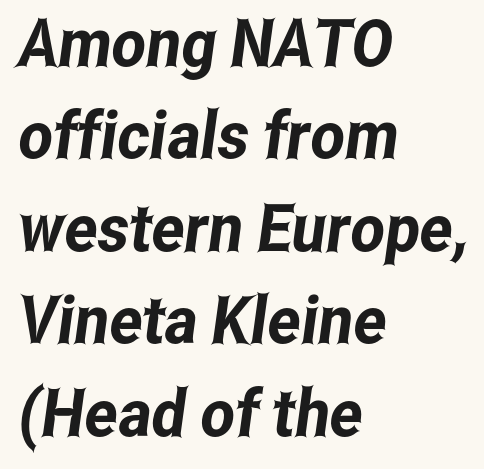
The image shows 66 px condensed sans-serif type; set left-aligned, normal line spacing (1.4x), normal letter spacing, not underlined; low stroke contrast and a medium x-height.
